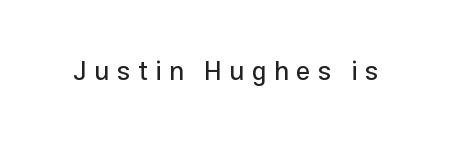
Q: Is the text italic (slanted)? A: No, it is upright.
Q: Is the text underlined? A: No.
Q: Is the spacing between letters normal or unusually wide? A: Unusually wide.
